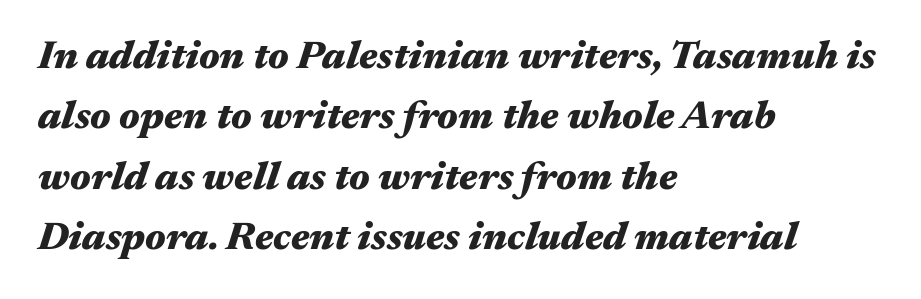
{"italic": "yes", "lean": "right", "slant_degrees": 17, "bold": "yes", "weight": "heavy", "width": "wide", "stroke_contrast": "medium", "x_height": "medium", "monospaced": "no", "underline": "no", "align": "left", "line_spacing": "normal", "line_spacing_ratio": 1.51, "letter_spacing": "normal", "letter_spacing_em": 0.0, "glyph_px": 40}
